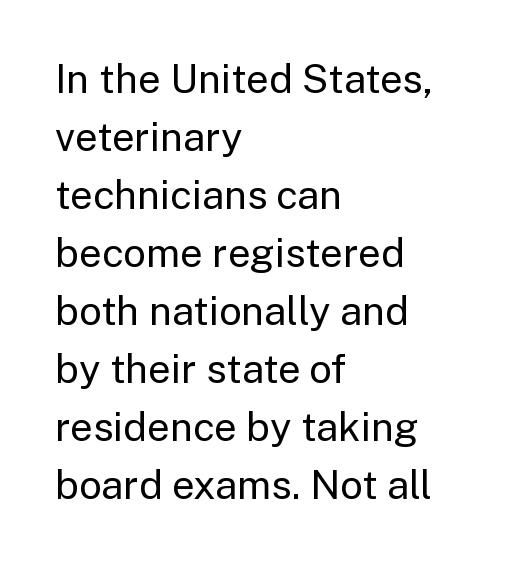
The image shows 40 px regular-weight sans-serif type, upright; set left-aligned, normal line spacing (1.45x), normal letter spacing, not underlined; low stroke contrast and a medium x-height.
